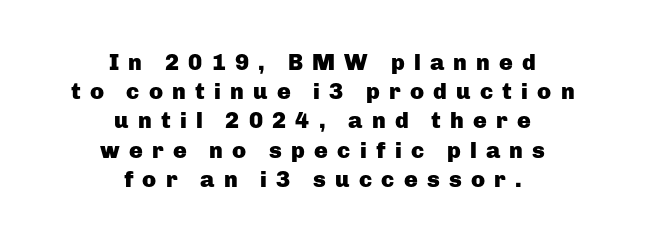
The image shows 23 px bold type, upright; set centered, normal line spacing (1.27x), unusually wide letter spacing (+0.4 em), not underlined.
